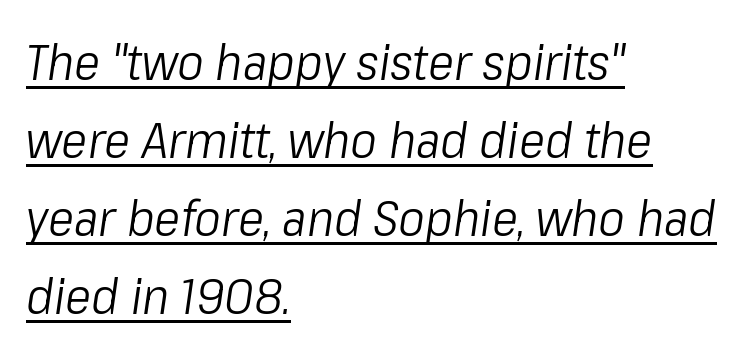
Layout note: lines flush left. Students, note that the glyphs here touch the page at normal intervals. The rendering uses natural spacing where letterforms have individual widths. The lettering is marked with a stroke running underneath it.
